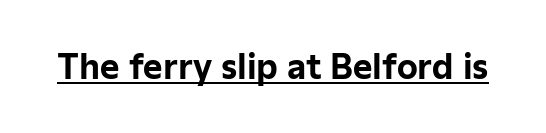
{"serif": "no", "italic": "no", "bold": "yes", "weight": "bold", "width": "normal", "stroke_contrast": "low", "x_height": "medium", "monospaced": "no", "underline": "yes", "letter_spacing": "normal", "letter_spacing_em": 0.0, "glyph_px": 33}
